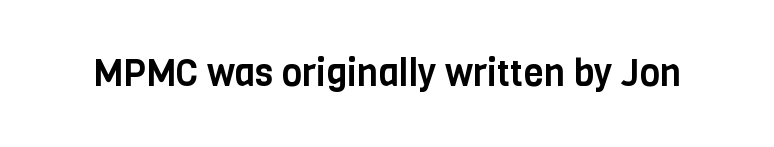
{"serif": "no", "italic": "no", "width": "condensed", "stroke_contrast": "low", "x_height": "large", "monospaced": "no", "underline": "no", "letter_spacing": "normal", "letter_spacing_em": 0.0, "glyph_px": 37}
